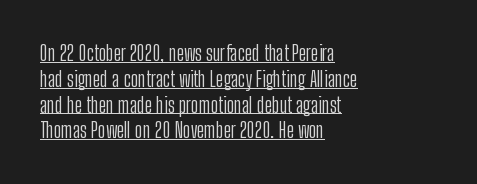
Q: Is the text bold? A: No.
Q: Is the text italic (slanted)? A: No, it is upright.
Q: Is the text underlined? A: Yes.
Q: How is the paragraph aligned? A: Left-aligned.
Q: Is the spacing between letters normal or unusually wide? A: Normal.
